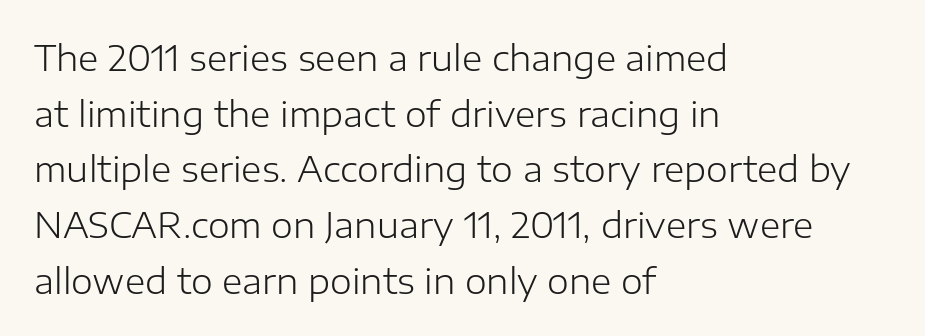
The image shows 35 px light sans-serif type, upright; set left-aligned, normal line spacing (1.59x), normal letter spacing, not underlined; low stroke contrast and a medium x-height.
